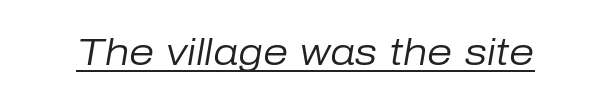
The image shows 36 px regular-weight type, italic (leaning right); set normal letter spacing, underlined; low stroke contrast and a medium x-height.
